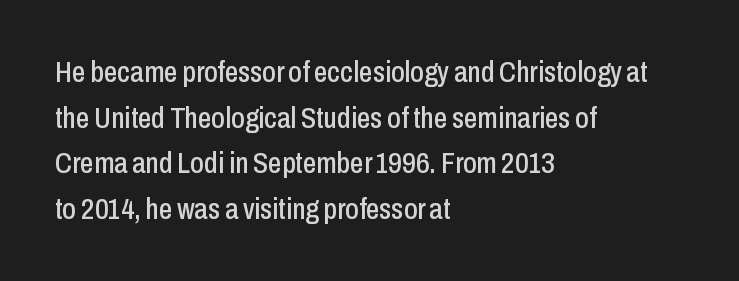
Is there much room between lines? A standard amount, neither cramped nor airy. A student would call this left alignment; a typographer would say flush left, rag right. The face used here is proportionally spaced, like ordinary book or web type. Is there any slant? The stems are plumb.
